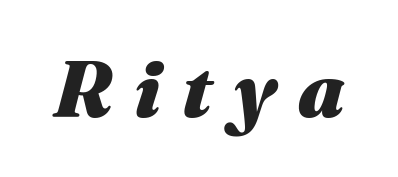
Q: Is the text bold? A: Yes.
Q: Is the text italic (slanted)? A: Yes, it leans right by about 16 degrees.
Q: Is the text underlined? A: No.
Q: Is the spacing between letters normal or unusually wide? A: Unusually wide.
Q: Width (condensed, normal, or wide)? A: Normal.
Q: Stroke contrast? A: Medium.
Q: x-height? A: Medium.
Q: Monospaced? A: No.
